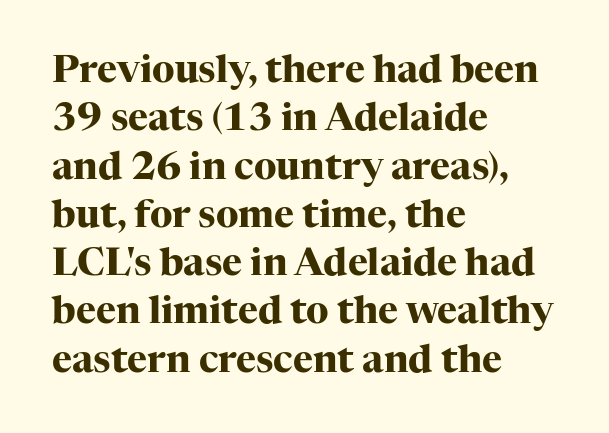
{"serif": "yes", "italic": "no", "bold": "yes", "weight": "heavy", "width": "normal", "stroke_contrast": "high", "x_height": "medium", "monospaced": "no", "underline": "no", "align": "left", "line_spacing": "normal", "line_spacing_ratio": 1.27, "letter_spacing": "normal", "letter_spacing_em": 0.0, "glyph_px": 38}
